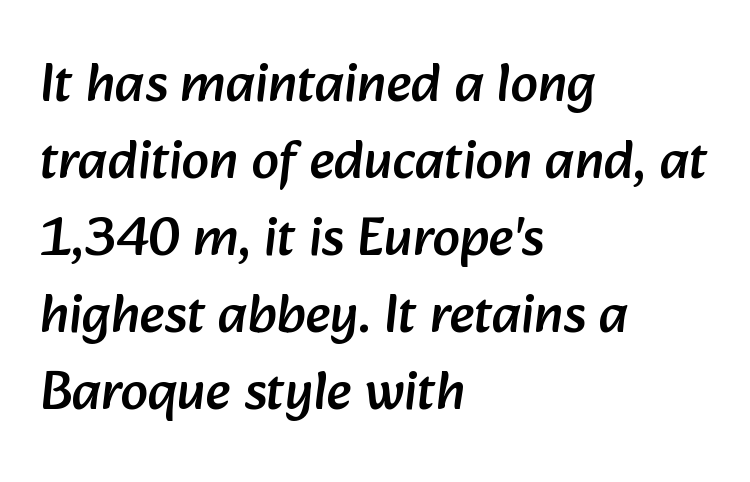
{"serif": "no", "width": "normal", "stroke_contrast": "low", "x_height": "medium", "monospaced": "no", "underline": "no", "align": "left", "line_spacing": "normal", "line_spacing_ratio": 1.4, "letter_spacing": "normal", "letter_spacing_em": 0.0, "glyph_px": 55}
